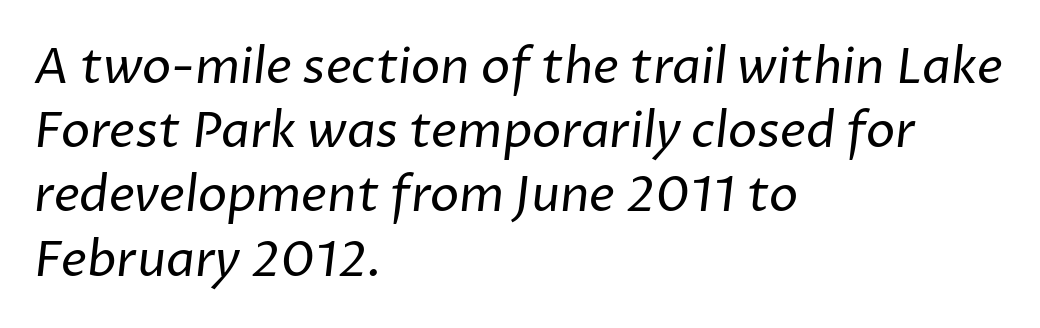
This sample has the flowing, uneven cadence of proportional lettering. Counters stay open thanks to moderate or lighter strokes. Does the leading feel generous? No, just average. Observe the absence of serifs on each vertical stroke in this sample.
